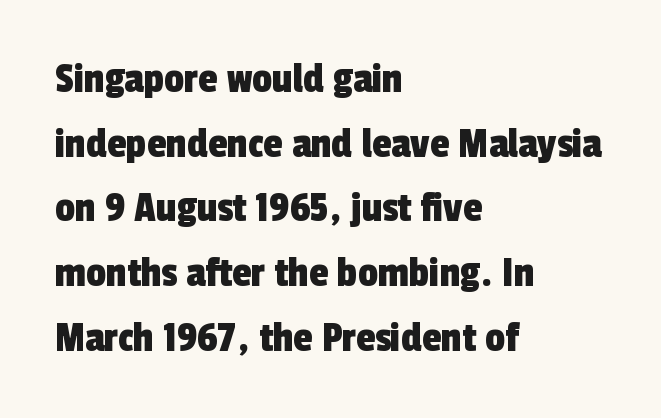
{"serif": "no", "width": "condensed", "x_height": "medium", "monospaced": "no", "underline": "no", "align": "left", "line_spacing": "normal", "line_spacing_ratio": 1.47, "letter_spacing": "normal", "letter_spacing_em": 0.0, "glyph_px": 44}
